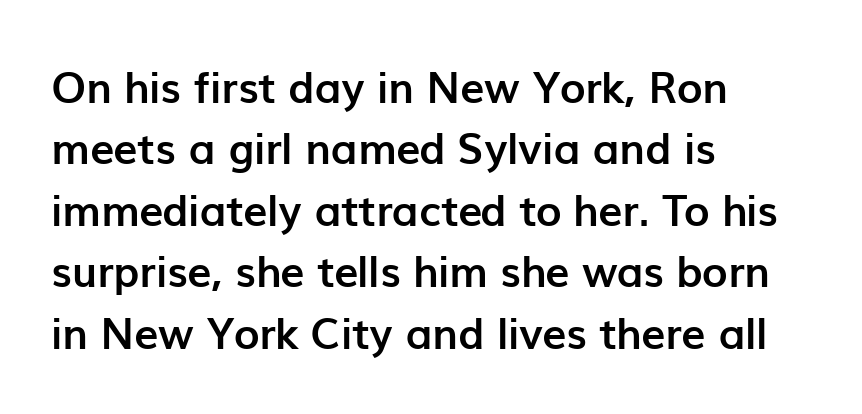
The image shows 43 px semibold sans-serif type, upright; set left-aligned, normal line spacing (1.43x), normal letter spacing, not underlined; low stroke contrast and a medium x-height.
